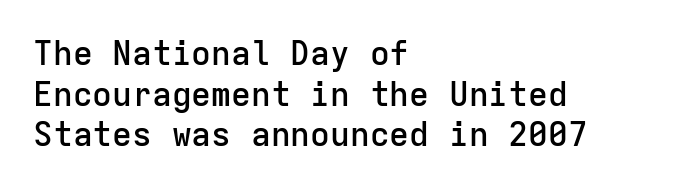
Every character sits straight up, as roman type does. You could count columns in this text — the font is strictly monospaced. The lines are quadded left. Firm but not heavy-handed strokes: this text is semibold. Just letters on the line, the space beneath them empty.
